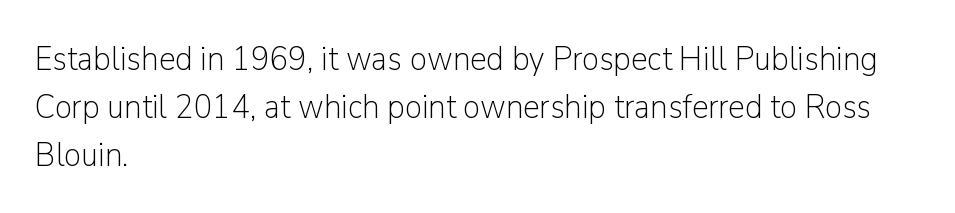
{"serif": "no", "italic": "no", "bold": "no", "weight": "light", "width": "normal", "stroke_contrast": "low", "x_height": "medium", "monospaced": "no", "underline": "no", "align": "left", "line_spacing": "normal", "line_spacing_ratio": 1.41, "letter_spacing": "normal", "letter_spacing_em": 0.0, "glyph_px": 34}
